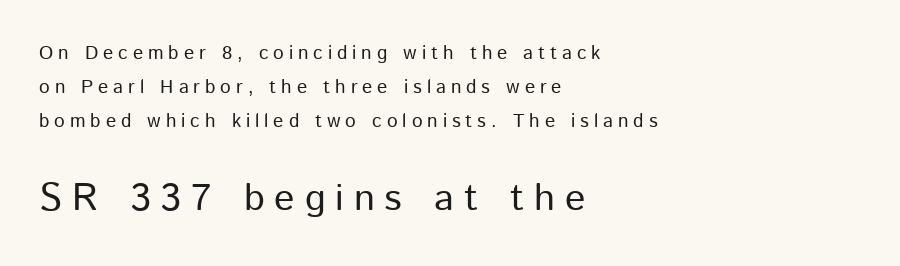
Q: Is the text bold? A: No.
Q: Is the text italic (slanted)? A: No, it is upright.
Q: Is the typeface a serif or a sans-serif typeface? A: Sans-serif.
Q: Is the text underlined? A: No.
Q: How is the paragraph aligned? A: Left-aligned.
Q: Is the spacing between letters normal or unusually wide? A: Unusually wide.
Q: Which block of text is set in a larger size, the first (top) or the second (bottom)? A: The second (bottom) one.
Q: Width (condensed, normal, or wide)? A: Normal.
Q: Stroke contrast? A: Low.
Q: x-height? A: Medium.
Q: Monospaced? A: No.
